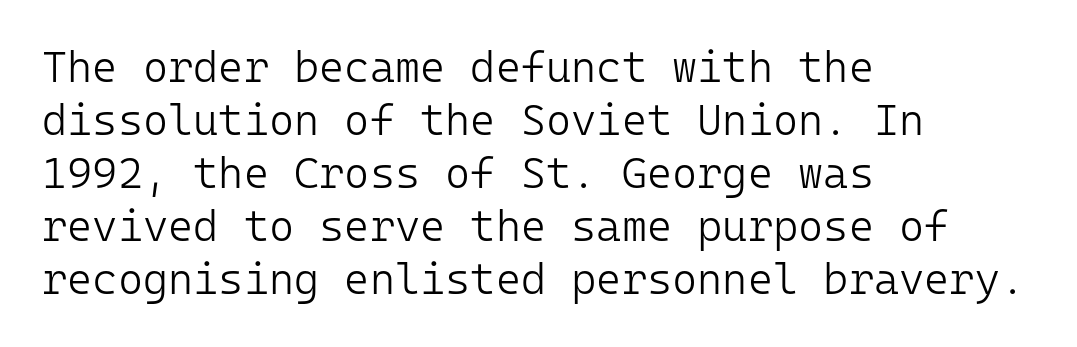
Stroke thickness stays within the range of a standard reading face or lighter. Words float on clear page, feet unadorned. These lines are rendered in a fixed-pitch font. Posture: straight, roman, zero tilt. Default kerning and tracking; the words read as compact shapes.
